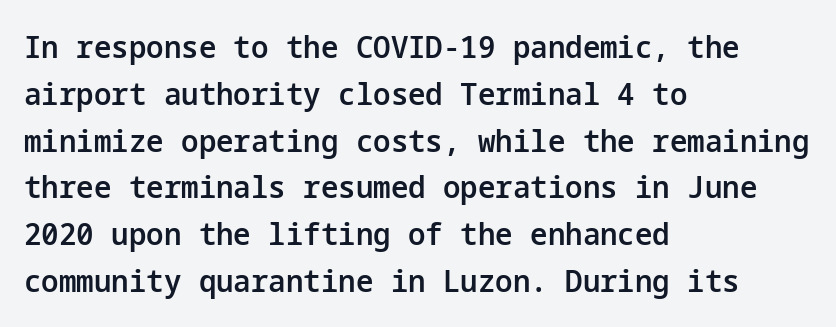
This sample keeps an unexceptional amount of space between lines. Just letters on the line, the space beneath them empty. Does the lettering tilt? It doesn't — this is upright. Does extra space separate the letters? No, they use regular spacing.
